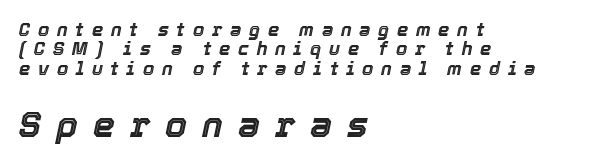
Q: Is the text italic (slanted)? A: Yes, it leans right by about 12 degrees.
Q: Is the text underlined? A: No.
Q: How is the paragraph aligned? A: Left-aligned.
Q: Is the spacing between letters normal or unusually wide? A: Unusually wide.
Q: Is the spacing between lines tight, normal or loose? A: Tight.
Q: Which block of text is set in a larger size, the first (top) or the second (bottom)? A: The second (bottom) one.
Q: Width (condensed, normal, or wide)? A: Normal.
Q: x-height? A: Medium.
Q: Monospaced? A: No.
